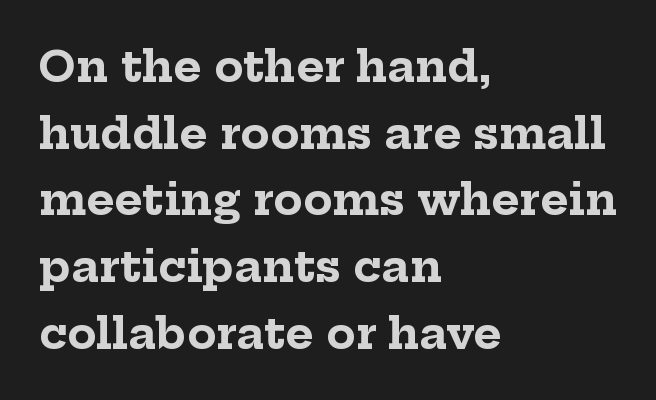
Q: Is the text bold? A: Yes.
Q: Is the text italic (slanted)? A: No, it is upright.
Q: Is the typeface a serif or a sans-serif typeface? A: Serif.
Q: Is the text underlined? A: No.
Q: How is the paragraph aligned? A: Left-aligned.
Q: Is the spacing between letters normal or unusually wide? A: Normal.
Q: Is the spacing between lines tight, normal or loose? A: Normal.
Q: Width (condensed, normal, or wide)? A: Normal.
Q: Stroke contrast? A: Low.
Q: x-height? A: Medium.
Q: Monospaced? A: No.
